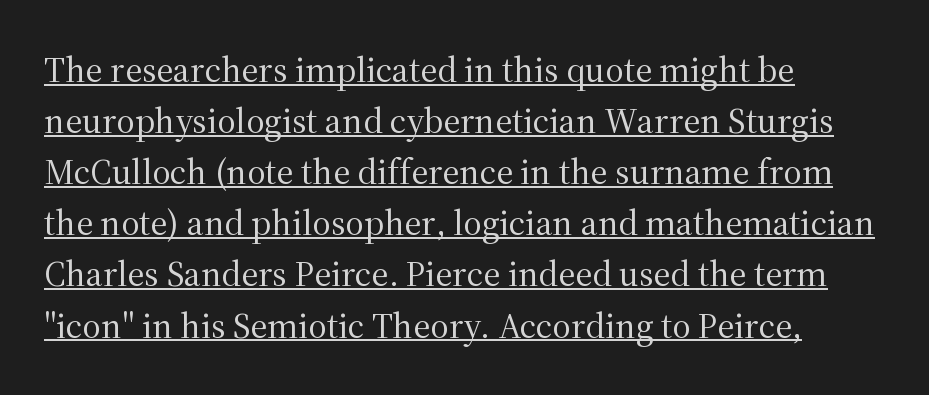
{"serif": "yes", "italic": "no", "bold": "no", "weight": "regular", "width": "normal", "stroke_contrast": "medium", "x_height": "medium", "monospaced": "no", "underline": "yes", "align": "left", "line_spacing": "normal", "line_spacing_ratio": 1.42, "letter_spacing": "normal", "letter_spacing_em": 0.0, "glyph_px": 36}
